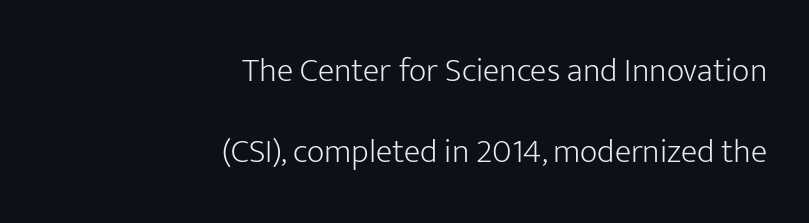
Here the glyphs are tracked normally, forming tight word shapes. Heft: none added — not bold. The lettering holds an erect, upright posture throughout. No feet cap the strokes, marking this as sans-serif type.
